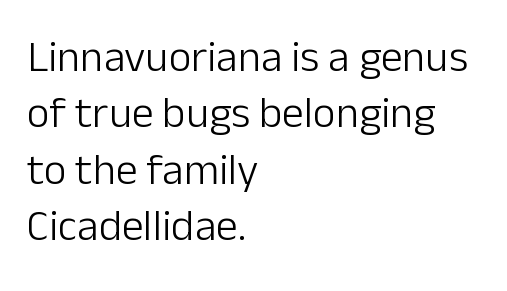
Q: Is the text bold? A: No.
Q: Is the text italic (slanted)? A: No, it is upright.
Q: Is the typeface a serif or a sans-serif typeface? A: Sans-serif.
Q: Is the text underlined? A: No.
Q: How is the paragraph aligned? A: Left-aligned.
Q: Is the spacing between letters normal or unusually wide? A: Normal.
Q: Is the spacing between lines tight, normal or loose? A: Normal.
Q: Width (condensed, normal, or wide)? A: Normal.
Q: Stroke contrast? A: Low.
Q: x-height? A: Medium.
Q: Monospaced? A: No.
